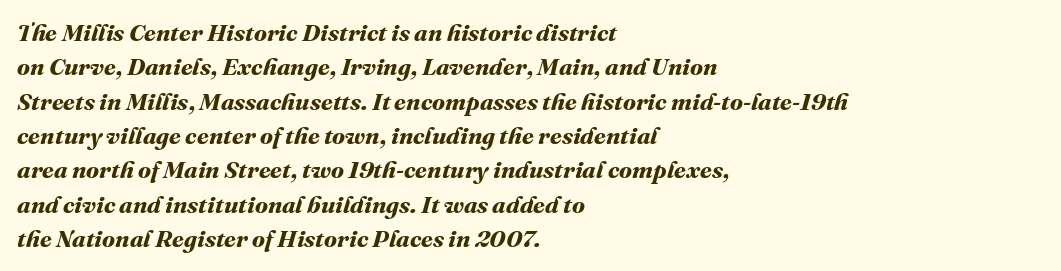
The image shows 24 px bold type; set left-aligned, normal line spacing (1.43x), normal letter spacing, not underlined.
